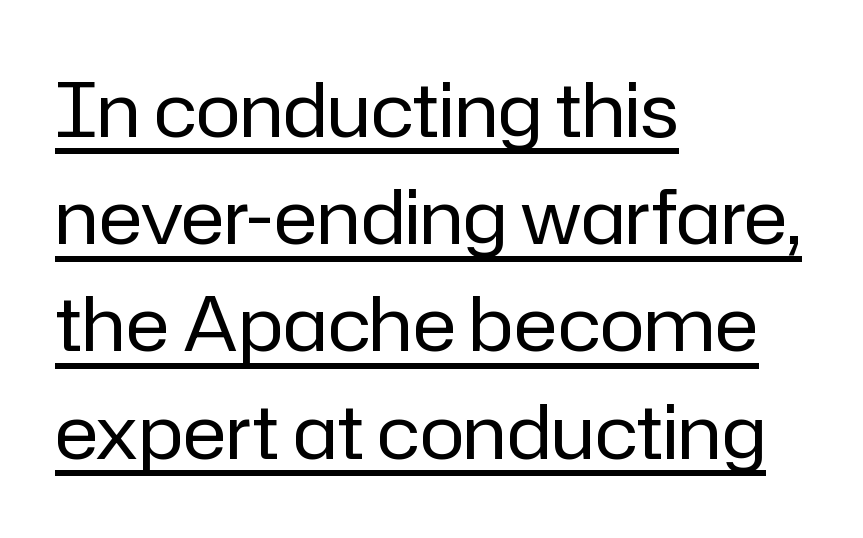
The weight tops out at a normal text grade. Typographically, this falls in the sans-serif category. Honestly, the underline is the first thing you notice here. You could call the tracking neutral — neither tight nor loose. Notice how the stems are strictly vertical — no italics here.
